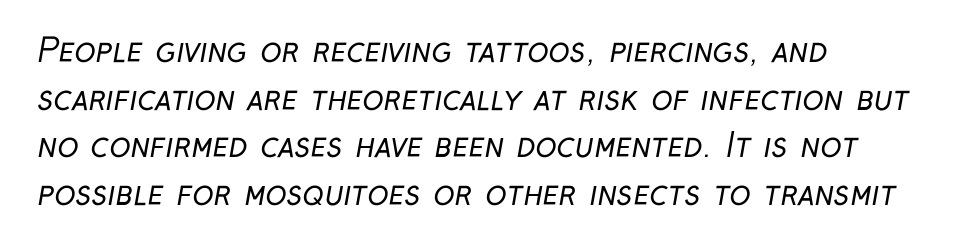
{"serif": "no", "bold": "no", "weight": "regular", "width": "condensed", "stroke_contrast": "low", "x_height": "medium", "monospaced": "no", "underline": "no", "align": "left", "line_spacing": "normal", "line_spacing_ratio": 1.49, "letter_spacing": "normal", "letter_spacing_em": 0.0, "glyph_px": 32}
